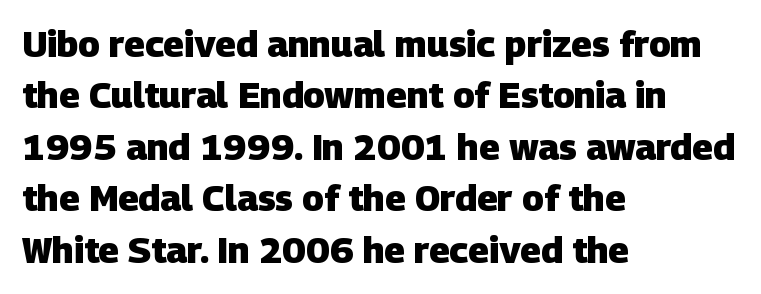
Q: Is the text bold? A: Yes.
Q: Is the typeface a serif or a sans-serif typeface? A: Sans-serif.
Q: Is the text underlined? A: No.
Q: How is the paragraph aligned? A: Left-aligned.
Q: Is the spacing between letters normal or unusually wide? A: Normal.
Q: Is the spacing between lines tight, normal or loose? A: Normal.
Q: Width (condensed, normal, or wide)? A: Normal.
Q: Stroke contrast? A: Low.
Q: x-height? A: Large.
Q: Monospaced? A: No.
